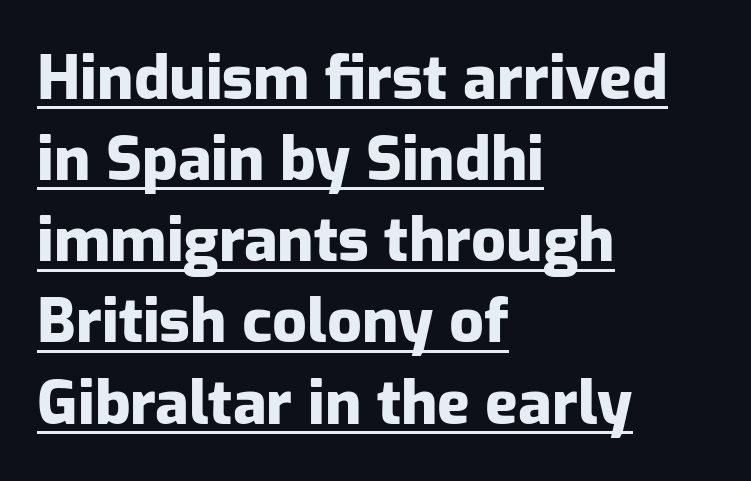
Q: Is the text bold? A: Yes.
Q: Is the text italic (slanted)? A: No, it is upright.
Q: Is the typeface a serif or a sans-serif typeface? A: Sans-serif.
Q: Is the text underlined? A: Yes.
Q: How is the paragraph aligned? A: Left-aligned.
Q: Is the spacing between letters normal or unusually wide? A: Normal.
Q: Is the spacing between lines tight, normal or loose? A: Normal.
Q: Width (condensed, normal, or wide)? A: Normal.
Q: Stroke contrast? A: Low.
Q: x-height? A: Medium.
Q: Monospaced? A: No.
